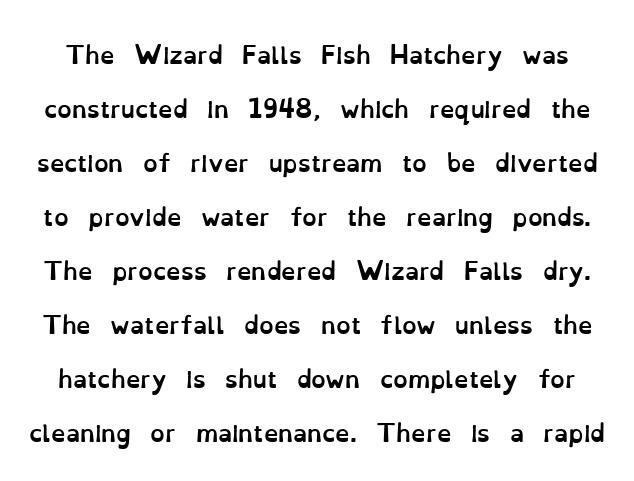
Every stem runs plumb, perpendicular to the baseline. The gap between lines stays unmarked. In terms of letterspacing, this is plain default setting. Honestly, the rows look like they've been pulled way apart. A full-strength bold gives these letters their thick strokes.
